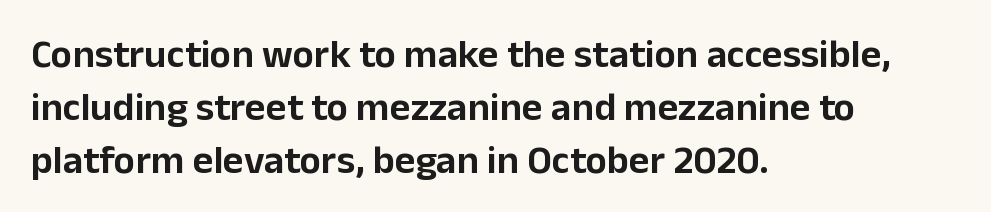
{"serif": "no", "italic": "no", "width": "normal", "stroke_contrast": "low", "x_height": "medium", "monospaced": "no", "underline": "no", "align": "left", "line_spacing": "normal", "line_spacing_ratio": 1.32, "letter_spacing": "normal", "letter_spacing_em": 0.0, "glyph_px": 40}
